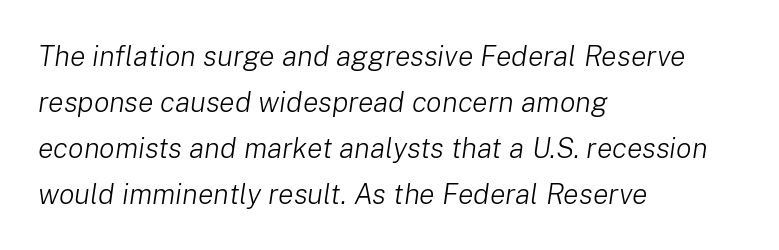
Q: Is the text bold? A: No.
Q: Is the text italic (slanted)? A: Yes, it leans right by about 8 degrees.
Q: Is the text underlined? A: No.
Q: How is the paragraph aligned? A: Left-aligned.
Q: Is the spacing between letters normal or unusually wide? A: Normal.
Q: Is the spacing between lines tight, normal or loose? A: Normal.
Q: Width (condensed, normal, or wide)? A: Normal.
Q: Stroke contrast? A: Low.
Q: x-height? A: Medium.
Q: Monospaced? A: No.
